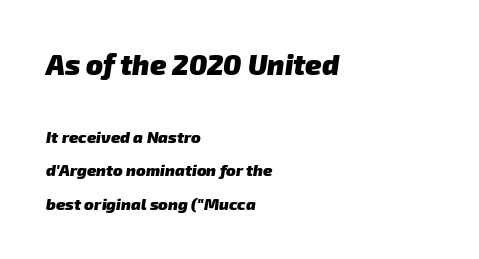
The image shows 28 px heavy sans-serif type; set left-aligned, loose line spacing (2.07x), normal letter spacing, not underlined; the first (top) block is 1.75x larger; low stroke contrast and a medium x-height.
